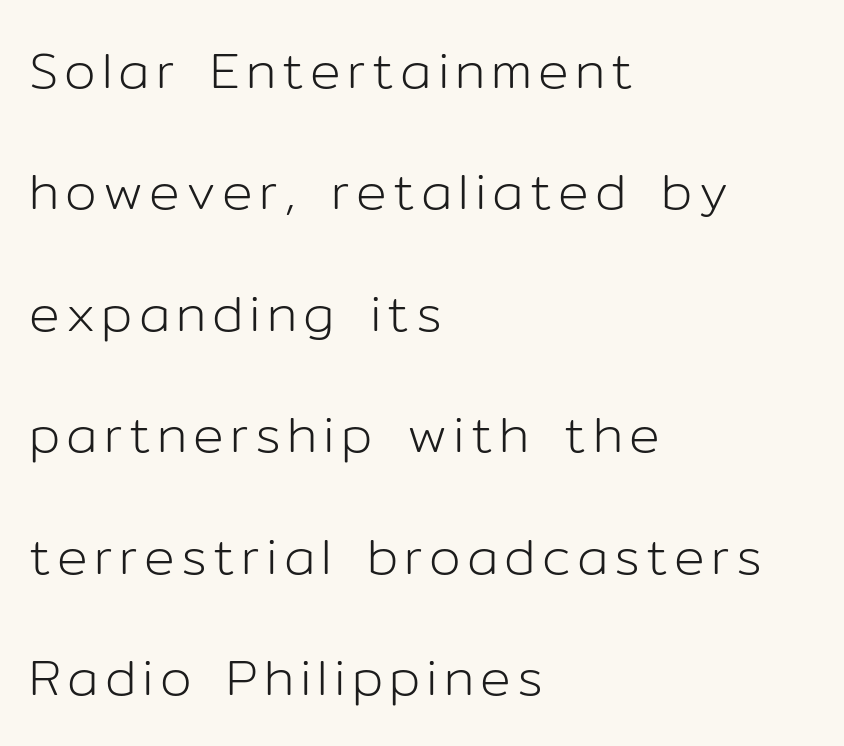
The image shows 51 px light sans-serif type, upright; set left-aligned, loose line spacing (2.38x), not underlined; low stroke contrast and a medium x-height.
